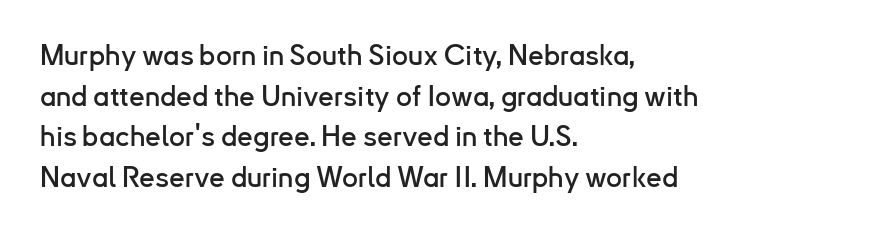
The image shows 28 px sans-serif type, upright; set left-aligned, normal line spacing (1.45x), normal letter spacing, not underlined; low stroke contrast and a small x-height.
